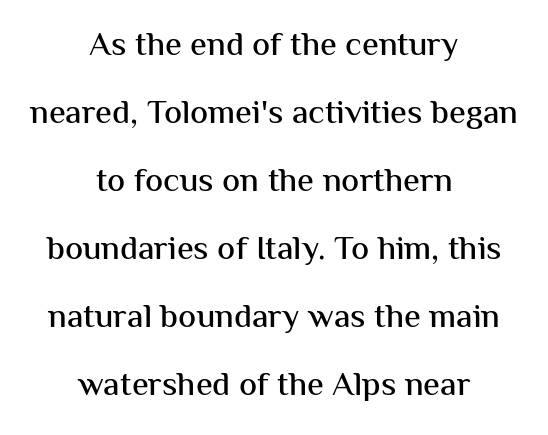
{"serif": "no", "italic": "no", "width": "normal", "stroke_contrast": "medium", "x_height": "medium", "monospaced": "no", "underline": "no", "align": "center", "line_spacing": "loose", "line_spacing_ratio": 2.0, "letter_spacing": "normal", "letter_spacing_em": 0.0, "glyph_px": 34}
